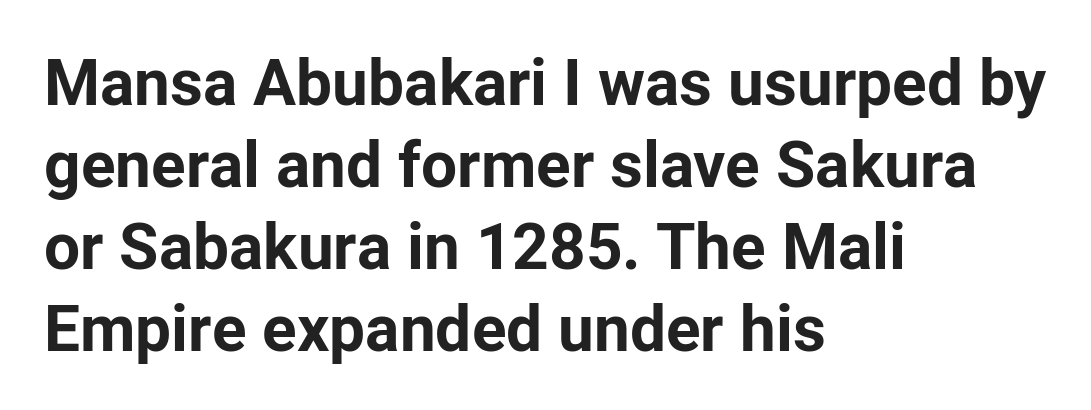
Q: Is the text bold? A: Yes.
Q: Is the text italic (slanted)? A: No, it is upright.
Q: Is the typeface a serif or a sans-serif typeface? A: Sans-serif.
Q: Is the text underlined? A: No.
Q: How is the paragraph aligned? A: Left-aligned.
Q: Is the spacing between letters normal or unusually wide? A: Normal.
Q: Is the spacing between lines tight, normal or loose? A: Normal.
Q: Width (condensed, normal, or wide)? A: Normal.
Q: Stroke contrast? A: Low.
Q: x-height? A: Medium.
Q: Monospaced? A: No.
